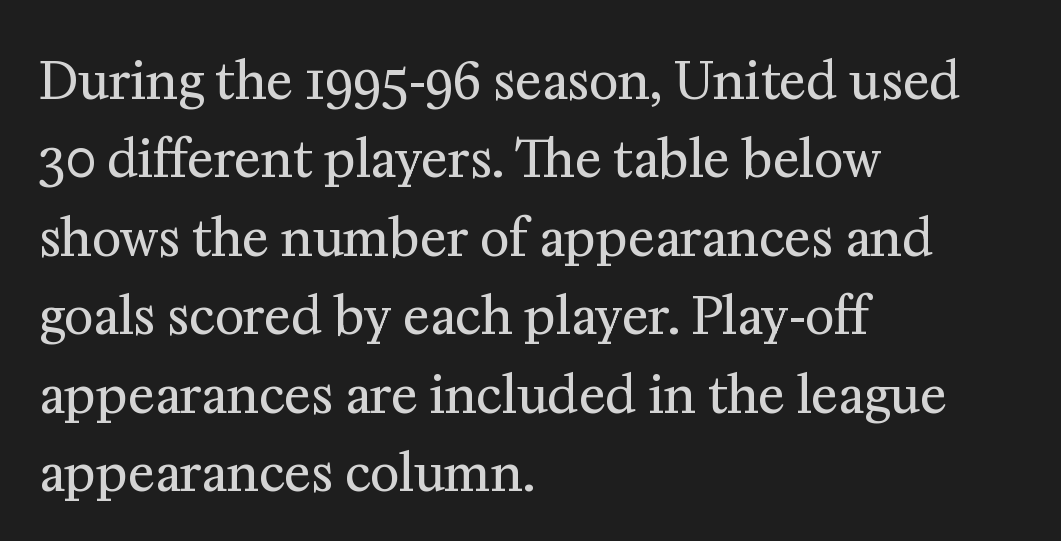
Q: Is the text bold? A: No.
Q: Is the text italic (slanted)? A: No, it is upright.
Q: Is the typeface a serif or a sans-serif typeface? A: Serif.
Q: Is the text underlined? A: No.
Q: How is the paragraph aligned? A: Left-aligned.
Q: Is the spacing between letters normal or unusually wide? A: Normal.
Q: Is the spacing between lines tight, normal or loose? A: Normal.
Q: Width (condensed, normal, or wide)? A: Normal.
Q: Stroke contrast? A: Medium.
Q: x-height? A: Medium.
Q: Monospaced? A: No.
